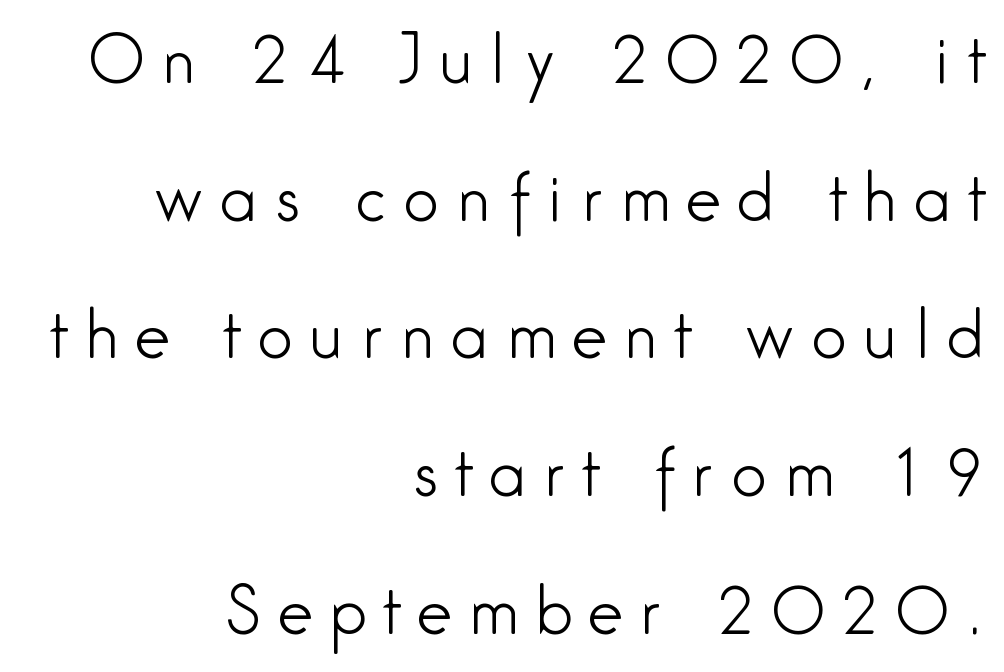
The image shows 62 px light, condensed sans-serif type, upright; set right-aligned, loose line spacing (2.22x), unusually wide letter spacing (+0.3 em), not underlined; low stroke contrast and a medium x-height.
